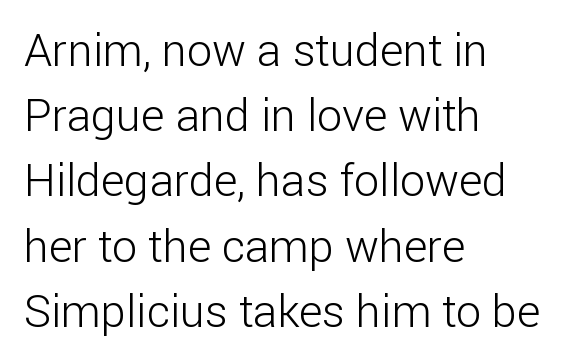
Do the characters align in a grid? No, the font is proportional. Are there feet on the stems? There aren't — it's a sans. Caption: multi-line text, flush left, ragged right. The letterforms sit at book weight or below. Does the lettering tilt? It doesn't — this is upright. A typesetter would call this leading conventional body-copy spacing.
